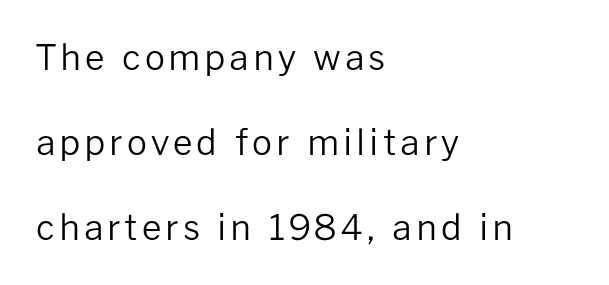
Q: Is the text bold? A: No.
Q: Is the text italic (slanted)? A: No, it is upright.
Q: Is the typeface a serif or a sans-serif typeface? A: Sans-serif.
Q: Is the text underlined? A: No.
Q: How is the paragraph aligned? A: Left-aligned.
Q: Is the spacing between lines tight, normal or loose? A: Loose.
Q: Width (condensed, normal, or wide)? A: Normal.
Q: Stroke contrast? A: Low.
Q: x-height? A: Medium.
Q: Monospaced? A: No.
